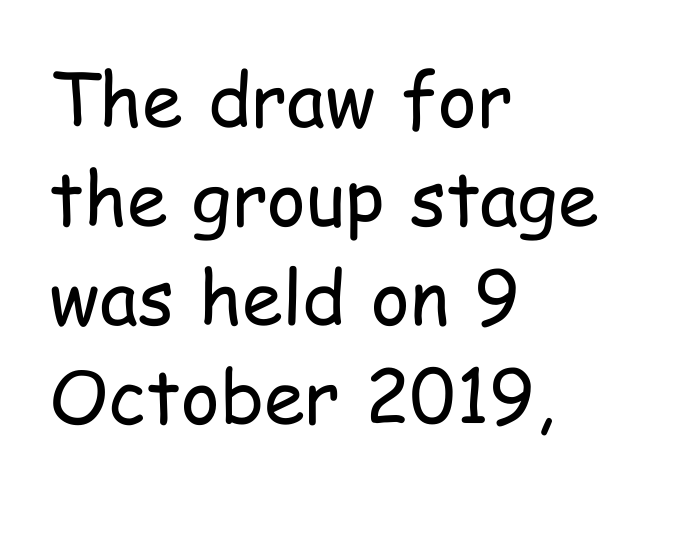
{"serif": "no", "italic": "no", "bold": "no", "weight": "regular", "width": "condensed", "stroke_contrast": "low", "x_height": "medium", "monospaced": "no", "underline": "no", "align": "left", "line_spacing": "normal", "line_spacing_ratio": 1.34, "letter_spacing": "normal", "letter_spacing_em": 0.0, "glyph_px": 74}
